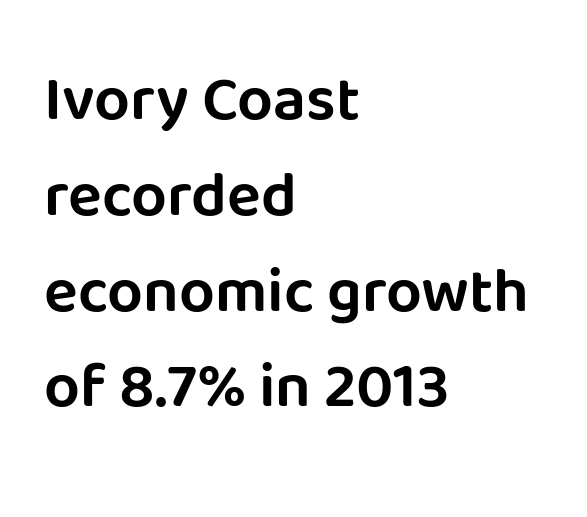
{"serif": "no", "italic": "no", "width": "normal", "stroke_contrast": "low", "x_height": "large", "monospaced": "no", "underline": "no", "align": "left", "line_spacing": "normal", "line_spacing_ratio": 1.52, "letter_spacing": "normal", "letter_spacing_em": 0.0, "glyph_px": 63}
